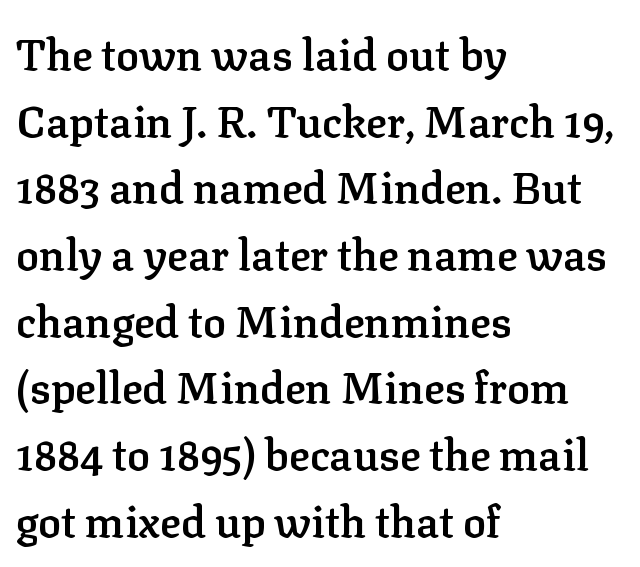
Q: Is the text bold? A: Semi-bold.
Q: Is the text italic (slanted)? A: No, it is upright.
Q: Is the typeface a serif or a sans-serif typeface? A: Serif.
Q: Is the text underlined? A: No.
Q: How is the paragraph aligned? A: Left-aligned.
Q: Is the spacing between letters normal or unusually wide? A: Normal.
Q: Is the spacing between lines tight, normal or loose? A: Normal.
Q: Width (condensed, normal, or wide)? A: Normal.
Q: Stroke contrast? A: Low.
Q: x-height? A: Medium.
Q: Monospaced? A: No.
